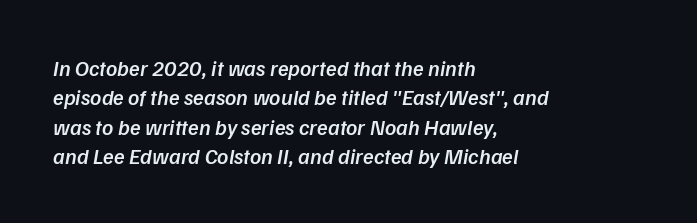
{"italic": "yes", "lean": "right", "slant_degrees": 9, "bold": "semi", "underline": "no", "align": "left", "line_spacing": "normal", "line_spacing_ratio": 1.34, "letter_spacing": "normal", "letter_spacing_em": 0.0, "glyph_px": 22}
